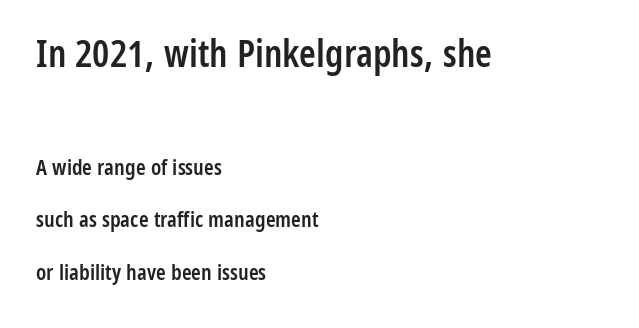
{"serif": "no", "italic": "no", "bold": "semi", "weight": "semibold", "width": "condensed", "stroke_contrast": "low", "x_height": "medium", "monospaced": "no", "underline": "no", "align": "left", "line_spacing": "loose", "line_spacing_ratio": 2.38, "letter_spacing": "normal", "letter_spacing_em": 0.0, "larger_block": "first", "size_ratio": 1.73, "glyph_px": 38}
